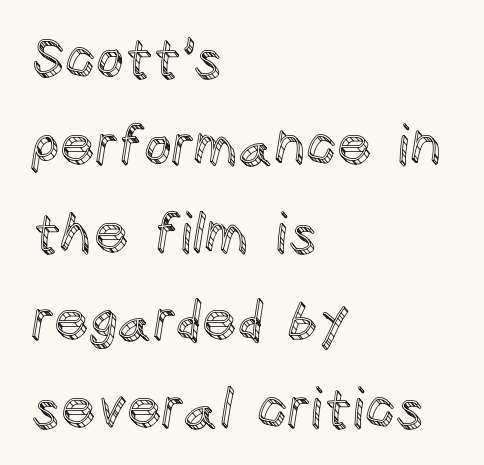
The image shows 55 px text type; set left-aligned, normal line spacing (1.59x), normal letter spacing, not underlined; a large x-height.
